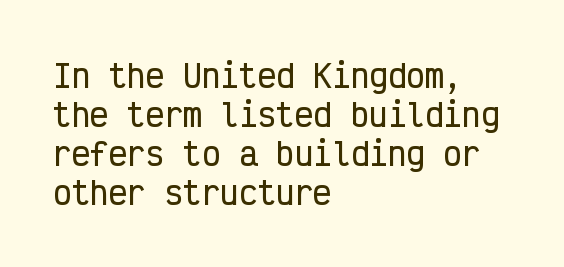
The axis of the letterforms is exactly vertical. The passage shown is not underscored anywhere. The text was rendered using a sans face with plain stroke endings. Summary of vertical rhythm: regular, with standard interline spacing. The passage shown is typed in a monospace face where columns stay perfectly aligned.
